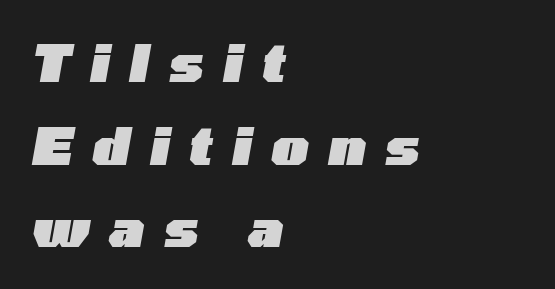
Its strokes are broad and dark, the hallmark of bold type. Think of a printed novel: that variable character pitch is what you see here. Compared with typical body copy, the letter spacing here is much looser. The rendering anchors every line to the left-hand side. Notice how the stems are inclined rather than vertical — that's the hallmark of italics.
